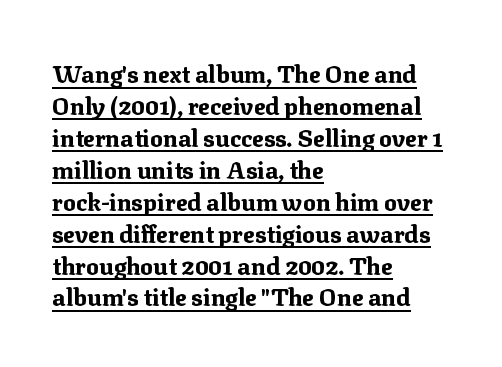
The image shows 24 px bold type, upright; set left-aligned, normal line spacing (1.33x), normal letter spacing, underlined.
